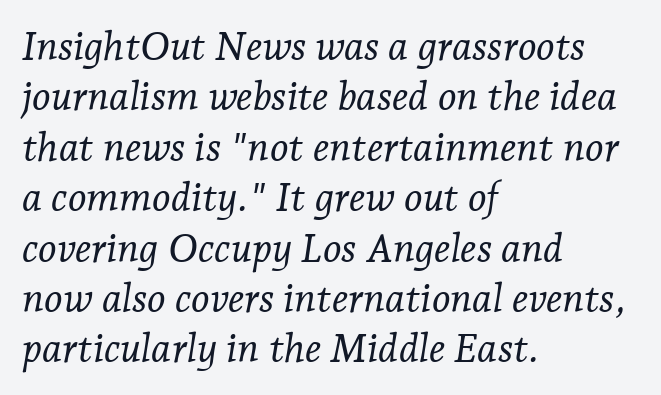
{"serif": "yes", "italic": "yes", "lean": "right", "slant_degrees": 7, "bold": "no", "weight": "light", "width": "normal", "stroke_contrast": "low", "x_height": "medium", "monospaced": "no", "underline": "no", "align": "left", "line_spacing": "normal", "line_spacing_ratio": 1.26, "letter_spacing": "normal", "letter_spacing_em": 0.0, "glyph_px": 40}
